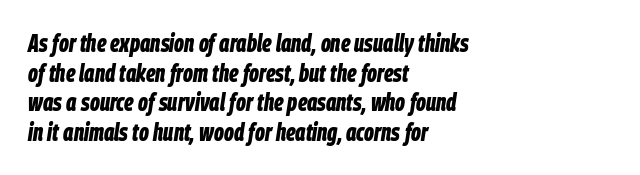
Q: Is the text bold? A: Yes.
Q: Is the text italic (slanted)? A: Yes, it leans right by about 9 degrees.
Q: Is the text underlined? A: No.
Q: How is the paragraph aligned? A: Left-aligned.
Q: Is the spacing between letters normal or unusually wide? A: Normal.
